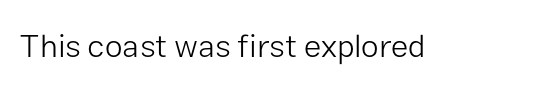
The face used here is a sans, in the tradition of grotesques and geometrics. These lines are rendered in a variable-pitch font. This rendering features lettering with no underline. Standard letterfit; no display-style spreading of the glyphs. The passage shown is not bold in any degree.
